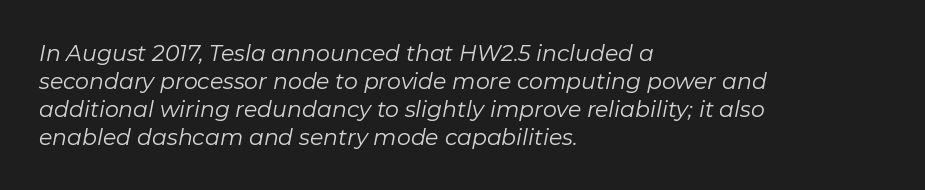
{"italic": "yes", "lean": "right", "slant_degrees": 11, "bold": "no", "underline": "no", "align": "left", "line_spacing": "normal", "line_spacing_ratio": 1.27, "letter_spacing": "normal", "letter_spacing_em": 0.0, "glyph_px": 22}
